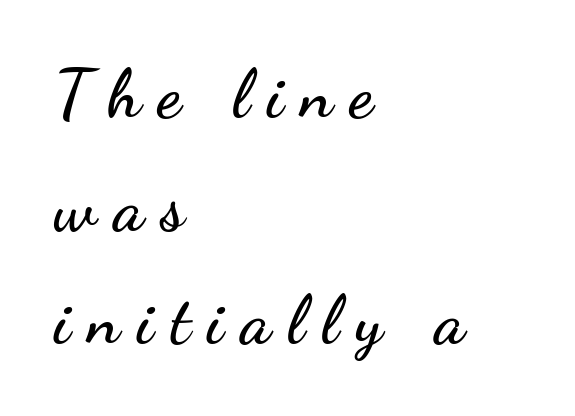
{"serif": "no", "width": "wide", "stroke_contrast": "low", "x_height": "small", "monospaced": "no", "underline": "no", "align": "left", "line_spacing": "normal", "line_spacing_ratio": 1.69, "letter_spacing": "wide", "letter_spacing_em": 0.26, "glyph_px": 67}
